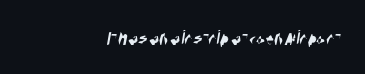
Words appear dense and cohesive because spacing is normal. A flush-right, rag-left setting is used for this passage. Descenders hang freely into open space.
